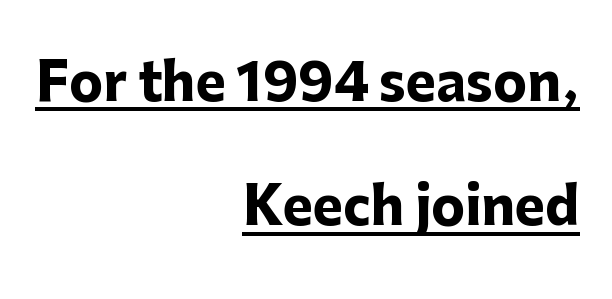
Q: Is the text bold? A: Yes.
Q: Is the text italic (slanted)? A: No, it is upright.
Q: Is the typeface a serif or a sans-serif typeface? A: Sans-serif.
Q: Is the text underlined? A: Yes.
Q: How is the paragraph aligned? A: Right-aligned.
Q: Is the spacing between letters normal or unusually wide? A: Normal.
Q: Is the spacing between lines tight, normal or loose? A: Loose.
Q: Width (condensed, normal, or wide)? A: Normal.
Q: Stroke contrast? A: Low.
Q: x-height? A: Medium.
Q: Monospaced? A: No.
